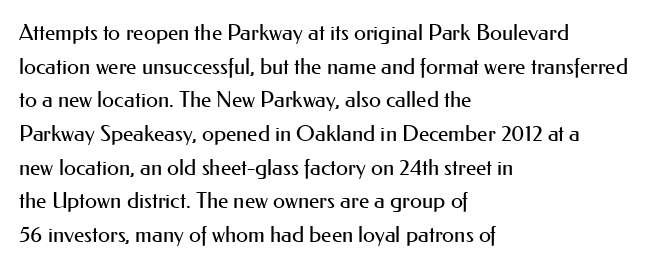
Q: Is the text bold? A: No.
Q: Is the text italic (slanted)? A: No, it is upright.
Q: Is the text underlined? A: No.
Q: How is the paragraph aligned? A: Left-aligned.
Q: Is the spacing between letters normal or unusually wide? A: Normal.
Q: Is the spacing between lines tight, normal or loose? A: Normal.
